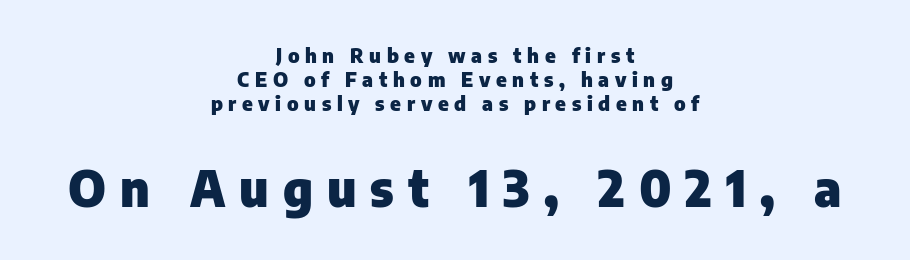
Q: Is the text bold? A: Yes.
Q: Is the text italic (slanted)? A: No, it is upright.
Q: Is the typeface a serif or a sans-serif typeface? A: Sans-serif.
Q: Is the text underlined? A: No.
Q: How is the paragraph aligned? A: Centered.
Q: Is the spacing between letters normal or unusually wide? A: Unusually wide.
Q: Which block of text is set in a larger size, the first (top) or the second (bottom)? A: The second (bottom) one.
Q: Width (condensed, normal, or wide)? A: Normal.
Q: Stroke contrast? A: Low.
Q: x-height? A: Medium.
Q: Monospaced? A: No.
